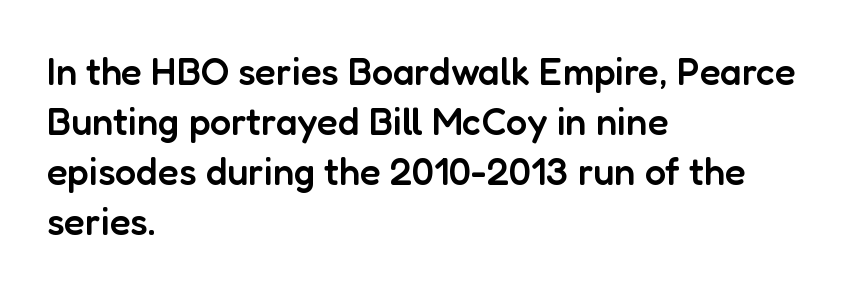
Compared with typical paragraphs, the rows here are spaced about the same. The string is rendered with underlining switched off. Between one letter and the next there's only the usual sliver of space. It's the straight-up-and-down kind of type. Heft: intermediate — a semibold.
